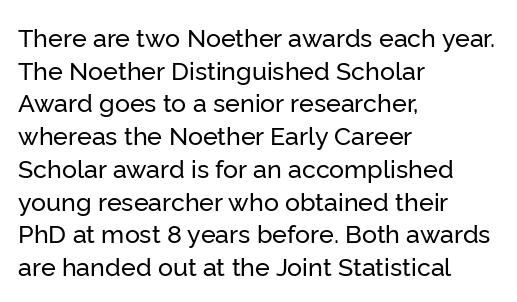
The image shows 25 px text type, upright; set left-aligned, normal line spacing (1.31x), normal letter spacing, not underlined.
